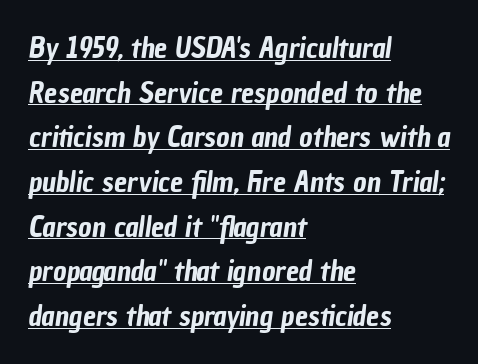
Q: Is the typeface a serif or a sans-serif typeface? A: Sans-serif.
Q: Is the text underlined? A: Yes.
Q: How is the paragraph aligned? A: Left-aligned.
Q: Is the spacing between letters normal or unusually wide? A: Normal.
Q: Is the spacing between lines tight, normal or loose? A: Normal.
Q: Width (condensed, normal, or wide)? A: Condensed.
Q: Stroke contrast? A: Low.
Q: x-height? A: Medium.
Q: Monospaced? A: No.
